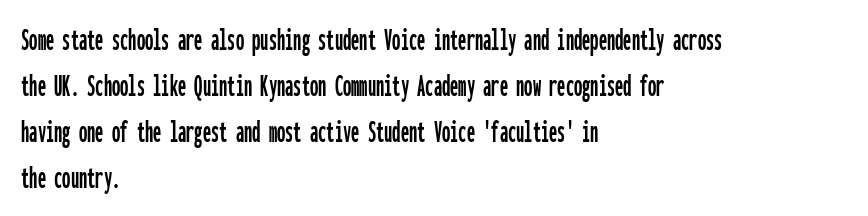
It's the straight-up-and-down kind of type. Each word holds together tightly as a unit, with standard inter-letter gaps. Normally led — the rows are evenly, conventionally spaced. You can tell from the bare stems that sans-serif type was used. The text block is weighted toward the left margin, trailing off unevenly rightward.
